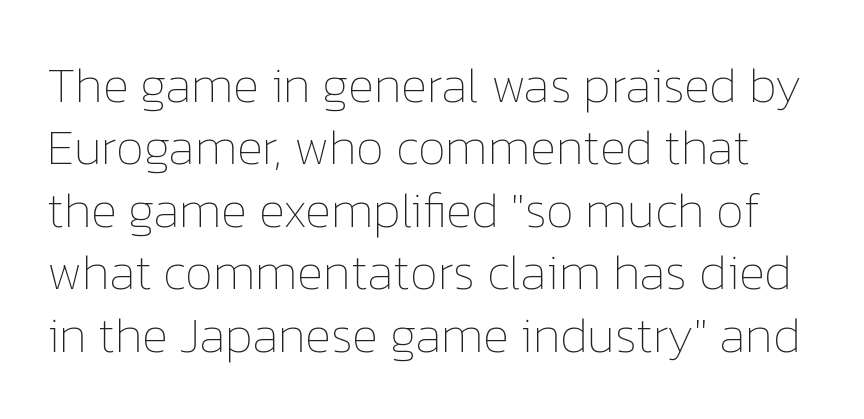
Posture: vertical. Between one letter and the next there's only the usual sliver of space. The zone under the glyphs is completely vacant. Each stroke keeps to a modest, everyday thickness or less.
